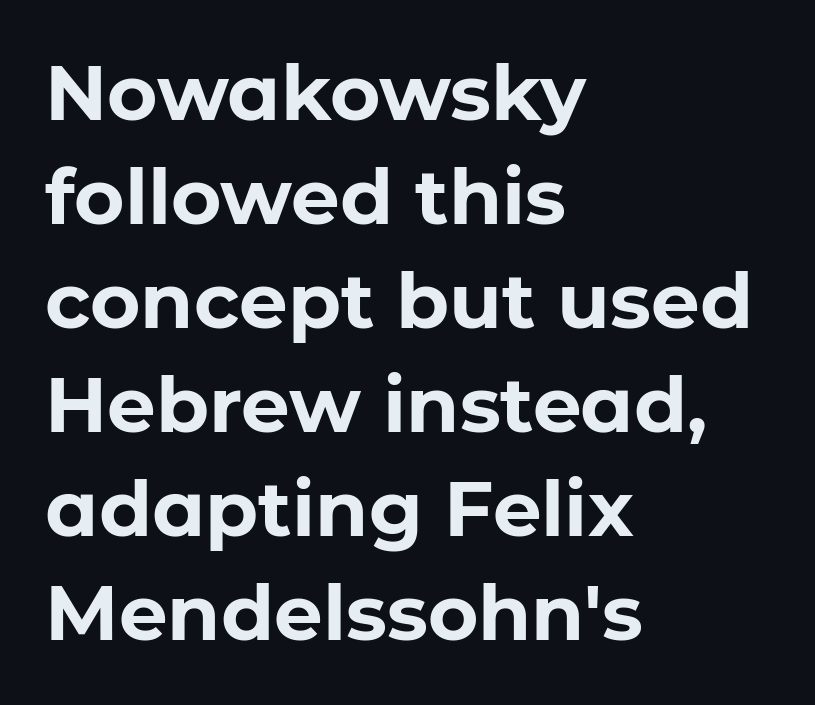
The image shows 77 px bold sans-serif type, upright; set left-aligned, normal line spacing (1.35x), normal letter spacing, not underlined; low stroke contrast and a medium x-height.
